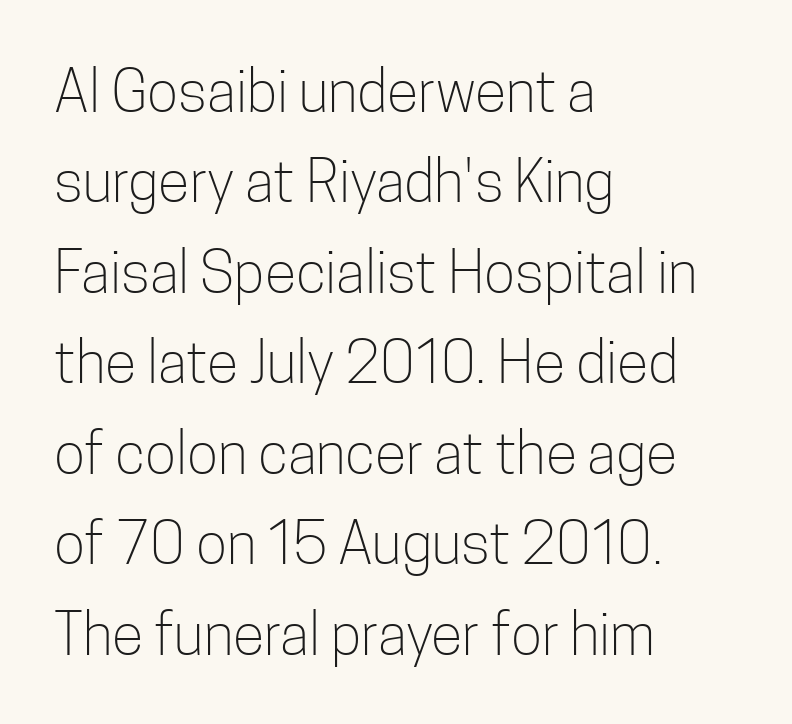
The image shows 58 px light, condensed sans-serif type, upright; set left-aligned, normal line spacing (1.56x), normal letter spacing, not underlined; low stroke contrast and a medium x-height.
